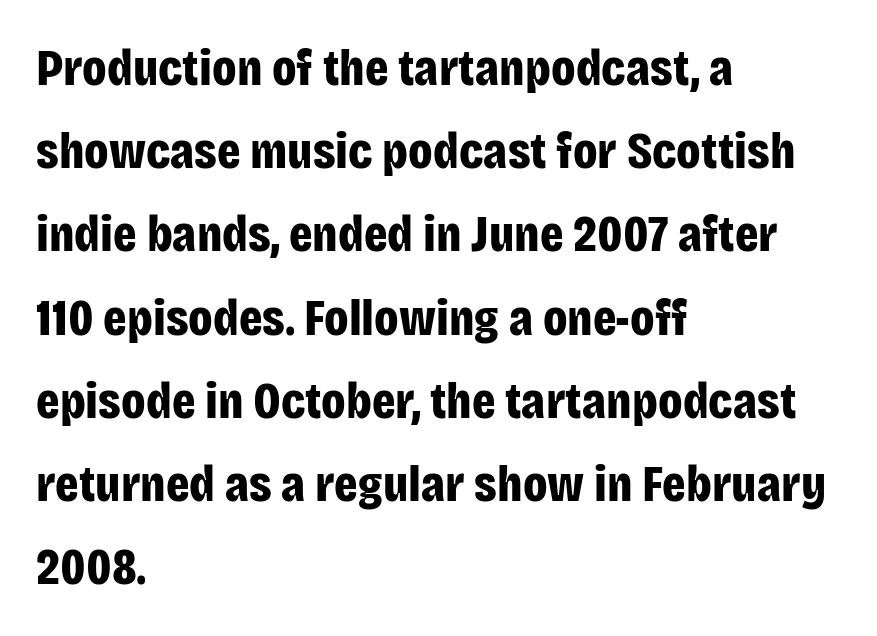
{"serif": "no", "italic": "no", "bold": "yes", "weight": "bold", "width": "condensed", "stroke_contrast": "low", "x_height": "large", "monospaced": "no", "underline": "no", "align": "left", "line_spacing": "normal", "line_spacing_ratio": 1.6, "letter_spacing": "normal", "letter_spacing_em": 0.0, "glyph_px": 52}
